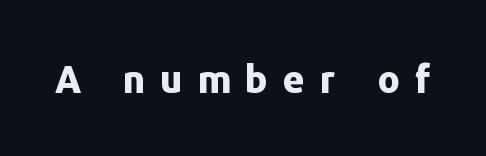
Q: Is the text bold? A: Yes.
Q: Is the text italic (slanted)? A: No, it is upright.
Q: Is the typeface a serif or a sans-serif typeface? A: Sans-serif.
Q: Is the text underlined? A: No.
Q: Is the spacing between letters normal or unusually wide? A: Unusually wide.
Q: Width (condensed, normal, or wide)? A: Normal.
Q: Stroke contrast? A: Low.
Q: x-height? A: Medium.
Q: Monospaced? A: No.
